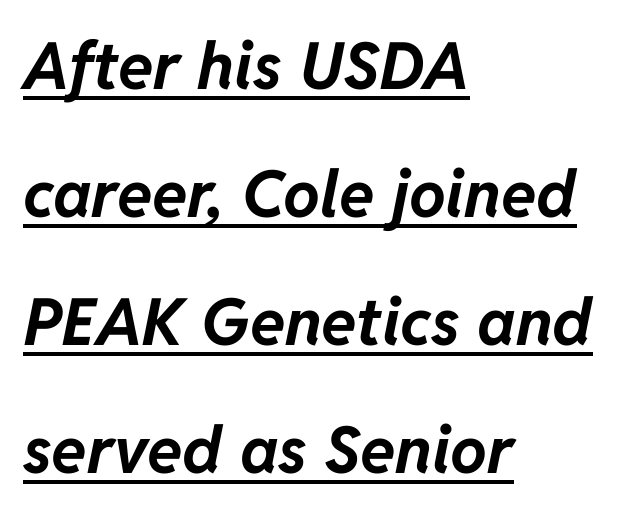
The image shows 65 px bold type, italic (leaning right); set left-aligned, loose line spacing (1.97x), normal letter spacing, underlined; low stroke contrast and a medium x-height.
